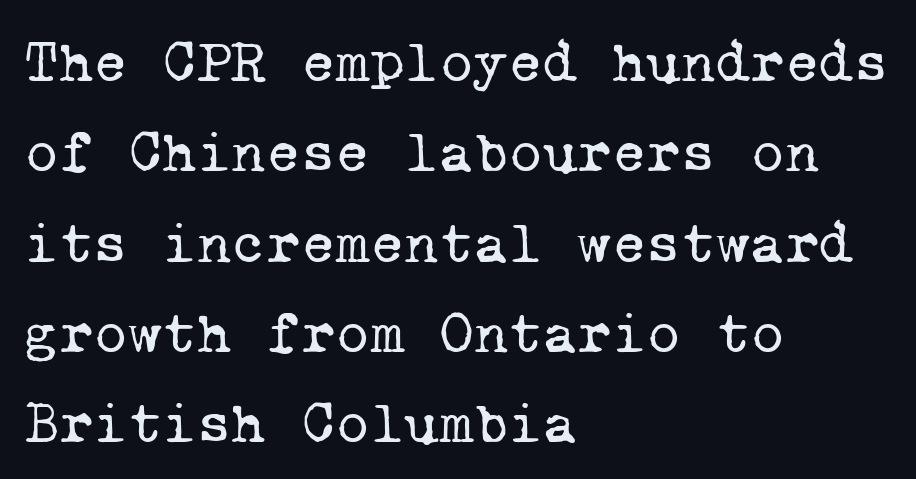
{"serif": "yes", "bold": "no", "weight": "regular", "width": "normal", "stroke_contrast": "low", "x_height": "medium", "monospaced": "yes", "underline": "no", "align": "left", "line_spacing": "normal", "line_spacing_ratio": 1.53, "letter_spacing": "normal", "letter_spacing_em": 0.0, "glyph_px": 59}
